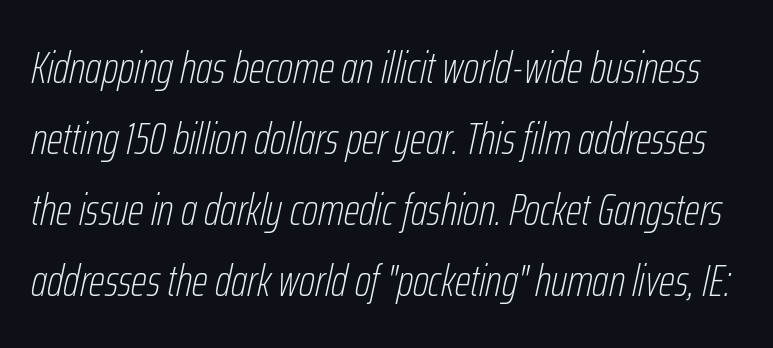
Q: Is the text bold? A: No.
Q: Is the text italic (slanted)? A: Yes, it leans right by about 12 degrees.
Q: Is the text underlined? A: No.
Q: Is the spacing between letters normal or unusually wide? A: Normal.
Q: Is the spacing between lines tight, normal or loose? A: Normal.
Q: Width (condensed, normal, or wide)? A: Condensed.
Q: Stroke contrast? A: Low.
Q: x-height? A: Medium.
Q: Monospaced? A: No.
